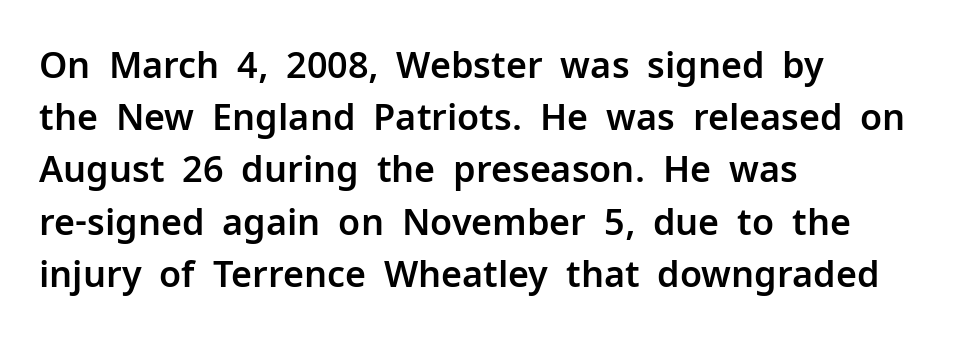
The image shows 36 px sans-serif type, upright; set left-aligned, normal line spacing (1.45x), normal letter spacing, not underlined; low stroke contrast and a medium x-height.
